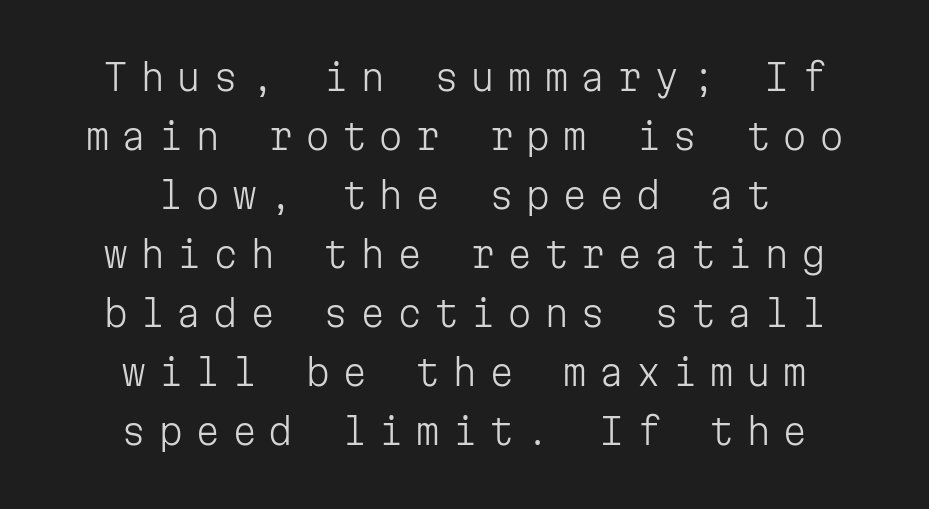
{"serif": "no", "italic": "no", "bold": "no", "weight": "light", "width": "normal", "stroke_contrast": "low", "x_height": "medium", "monospaced": "yes", "underline": "no", "align": "center", "line_spacing": "normal", "line_spacing_ratio": 1.64, "letter_spacing": "wide", "letter_spacing_em": 0.32, "glyph_px": 36}
